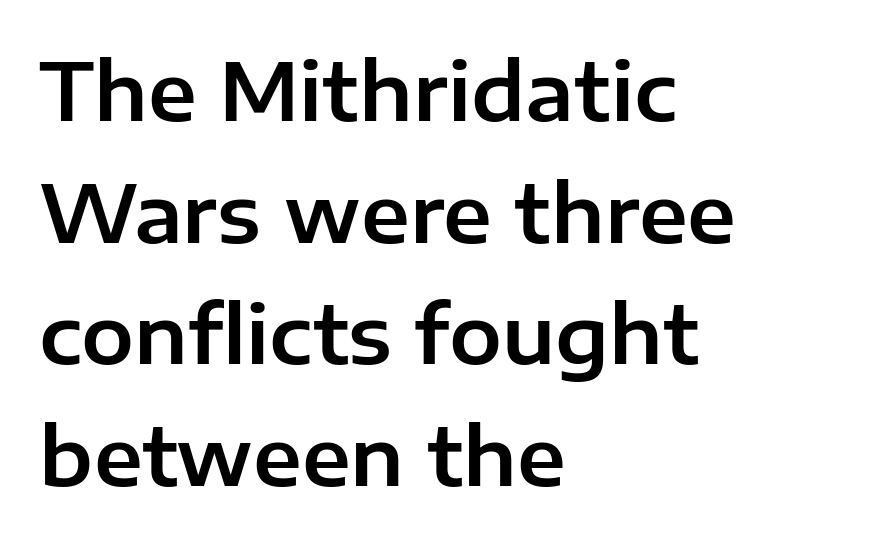
Q: Is the text italic (slanted)? A: No, it is upright.
Q: Is the typeface a serif or a sans-serif typeface? A: Sans-serif.
Q: Is the text underlined? A: No.
Q: How is the paragraph aligned? A: Left-aligned.
Q: Is the spacing between letters normal or unusually wide? A: Normal.
Q: Is the spacing between lines tight, normal or loose? A: Normal.
Q: Width (condensed, normal, or wide)? A: Normal.
Q: Stroke contrast? A: Low.
Q: x-height? A: Medium.
Q: Monospaced? A: No.
